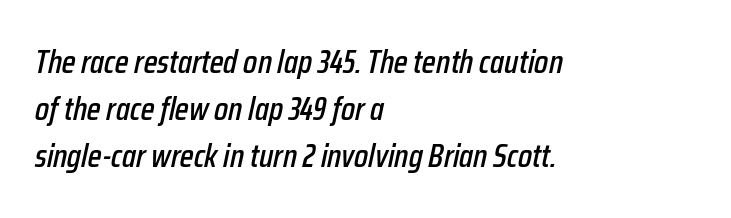
Q: Is the text italic (slanted)? A: Yes, it leans right by about 12 degrees.
Q: Is the text underlined? A: No.
Q: How is the paragraph aligned? A: Left-aligned.
Q: Is the spacing between letters normal or unusually wide? A: Normal.
Q: Is the spacing between lines tight, normal or loose? A: Normal.
Q: Width (condensed, normal, or wide)? A: Condensed.
Q: Stroke contrast? A: Low.
Q: x-height? A: Medium.
Q: Monospaced? A: No.
